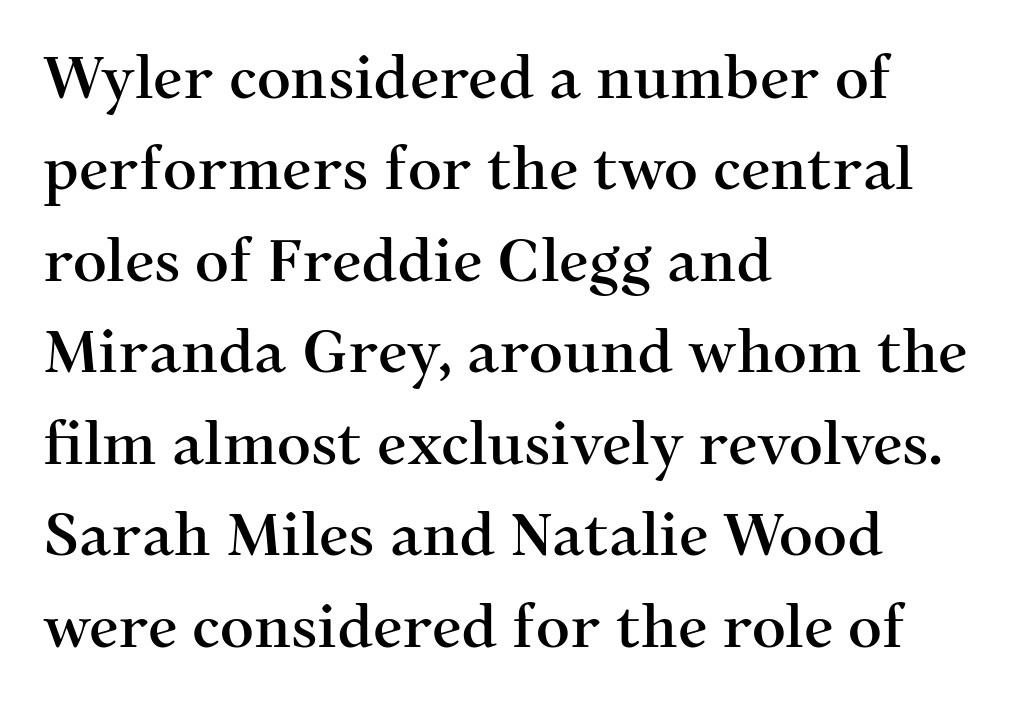
One glance says typical: line gaps are just what's usual. A serif font was chosen for this passage. Check the space under the baseline: it is left empty. Between one letter and the next there's only the usual sliver of space.
